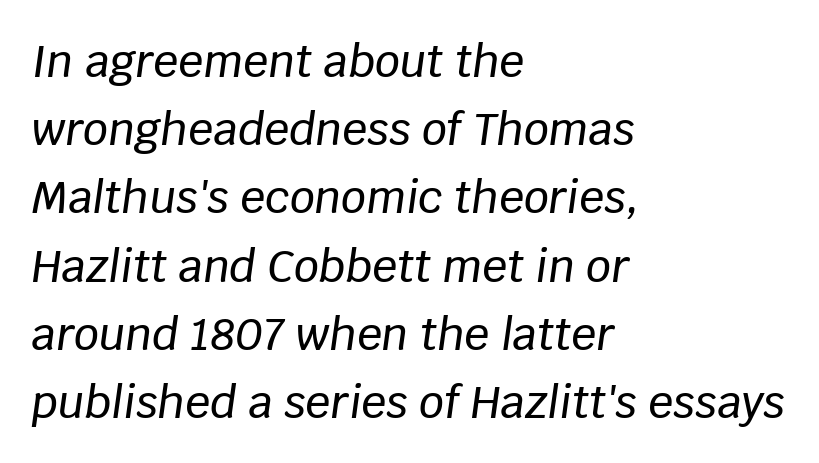
{"italic": "yes", "lean": "right", "slant_degrees": 8, "width": "normal", "stroke_contrast": "low", "x_height": "large", "monospaced": "no", "underline": "no", "align": "left", "line_spacing": "normal", "line_spacing_ratio": 1.55, "letter_spacing": "normal", "letter_spacing_em": 0.0, "glyph_px": 44}
